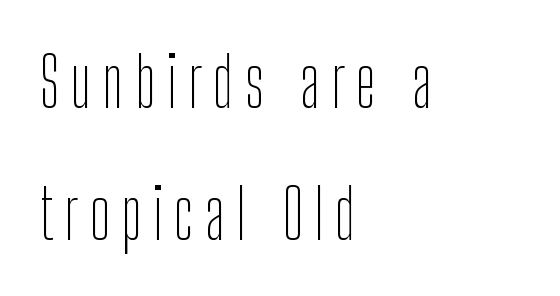
The letters advance in unequal steps, a hallmark of proportional type. The rendering anchors every line to the left-hand side. The strokes carry an ordinary text weight at most. Clear beneath every line of the passage. Unlike a traditional serif, this face leaves its strokes unadorned.
